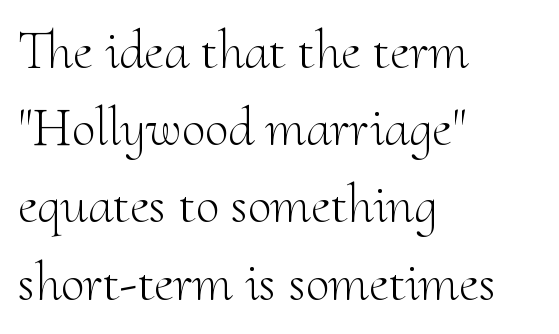
The image shows 54 px light serif type, upright; set left-aligned, normal line spacing (1.43x), normal letter spacing, not underlined; medium stroke contrast and a small x-height.
